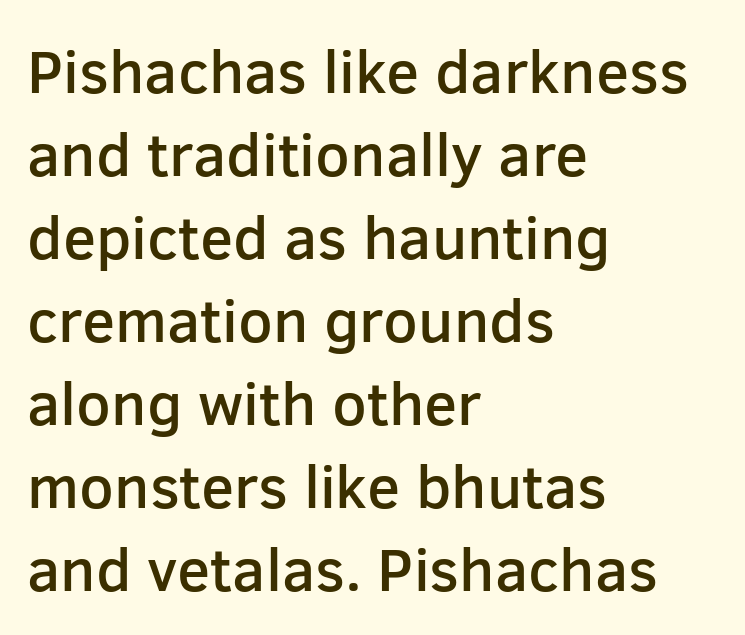
The image shows 61 px semibold sans-serif type, upright; set left-aligned, normal line spacing (1.36x), normal letter spacing, not underlined; low stroke contrast and a medium x-height.
